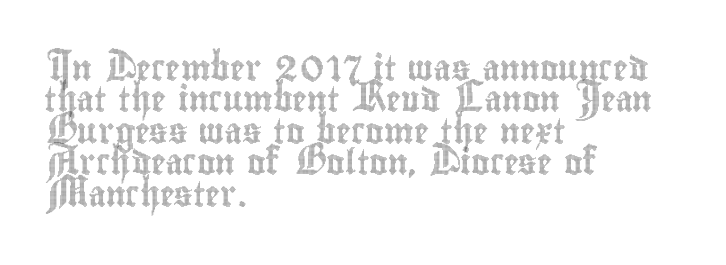
Q: Is the text italic (slanted)? A: No, it is upright.
Q: Is the text underlined? A: No.
Q: How is the paragraph aligned? A: Left-aligned.
Q: Is the spacing between letters normal or unusually wide? A: Normal.
Q: Is the spacing between lines tight, normal or loose? A: Normal.
